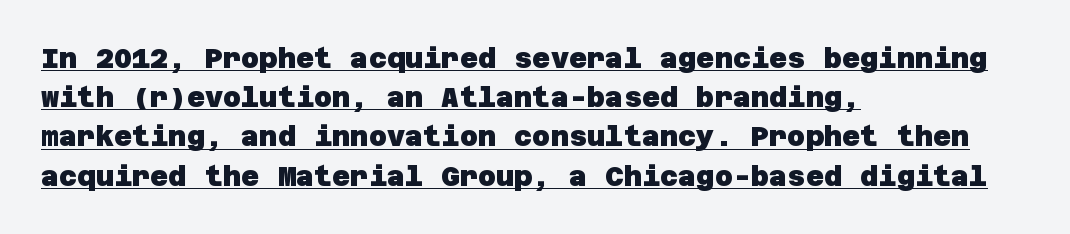
Q: Is the text bold? A: Yes.
Q: Is the typeface a serif or a sans-serif typeface? A: Sans-serif.
Q: Is the text underlined? A: Yes.
Q: How is the paragraph aligned? A: Left-aligned.
Q: Is the spacing between letters normal or unusually wide? A: Normal.
Q: Is the spacing between lines tight, normal or loose? A: Normal.
Q: Width (condensed, normal, or wide)? A: Normal.
Q: Stroke contrast? A: Low.
Q: x-height? A: Large.
